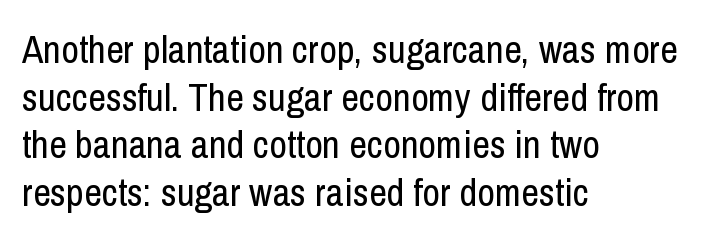
Q: Is the text bold? A: No.
Q: Is the text italic (slanted)? A: No, it is upright.
Q: Is the typeface a serif or a sans-serif typeface? A: Sans-serif.
Q: Is the text underlined? A: No.
Q: How is the paragraph aligned? A: Left-aligned.
Q: Is the spacing between letters normal or unusually wide? A: Normal.
Q: Width (condensed, normal, or wide)? A: Condensed.
Q: Stroke contrast? A: Low.
Q: x-height? A: Medium.
Q: Monospaced? A: No.
